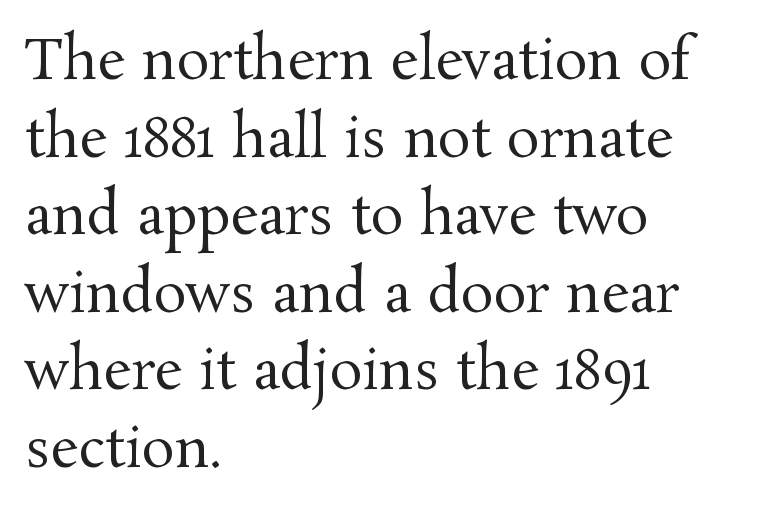
Every stem runs plumb, perpendicular to the baseline. Are there feet on the stems? There are — it's a serif. The rendering uses natural spacing where letterforms have individual widths. Each line starts at the same left margin while the right side varies.
